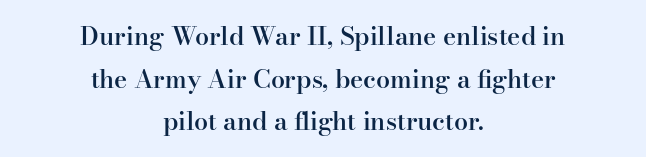
The image shows 25 px text type, upright; set centered, line spacing 1.71x, normal letter spacing, not underlined.
